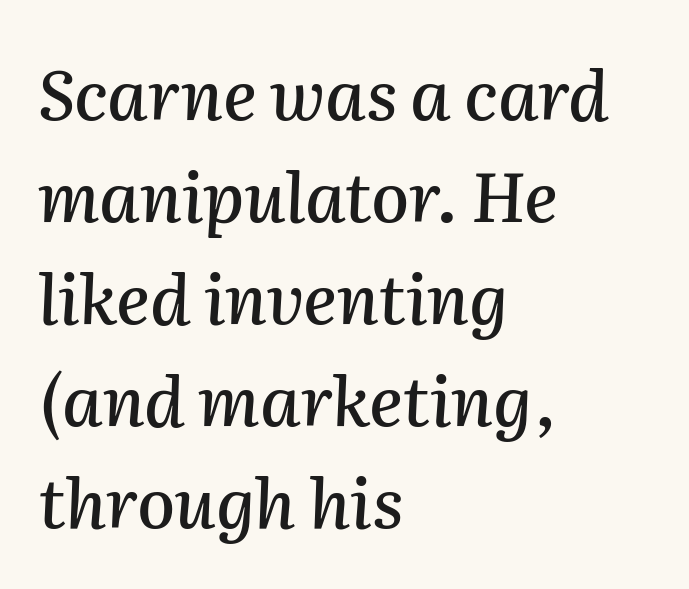
Unmarked baselines from the first word to the last. When letters slant like this, we call the style italic. Is this a fixed-width face? No — the glyphs have proportional, varying widths. Quick note: interline space is typical.
